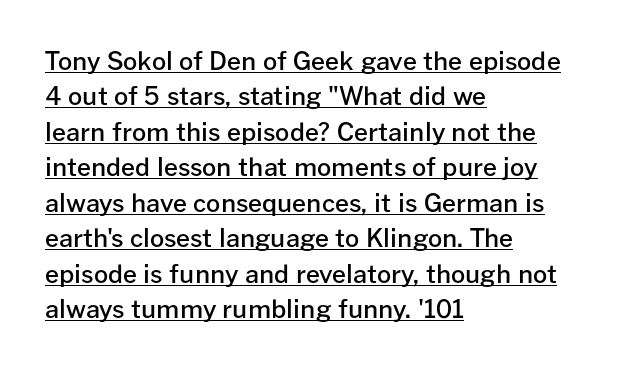
Q: Is the text bold? A: Semi-bold.
Q: Is the text italic (slanted)? A: No, it is upright.
Q: Is the text underlined? A: Yes.
Q: How is the paragraph aligned? A: Left-aligned.
Q: Is the spacing between letters normal or unusually wide? A: Normal.
Q: Is the spacing between lines tight, normal or loose? A: Normal.
